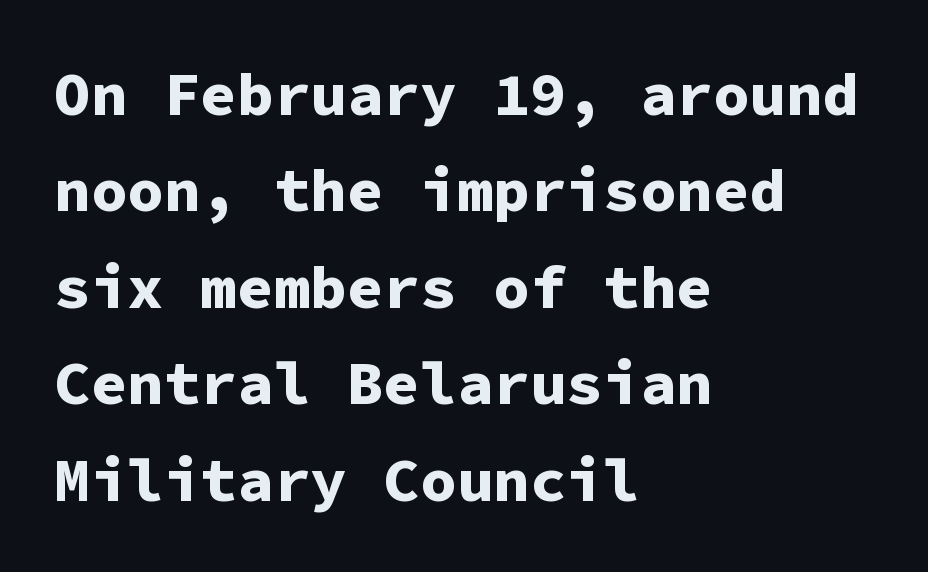
Q: Is the text bold? A: Yes.
Q: Is the text italic (slanted)? A: No, it is upright.
Q: Is the typeface a serif or a sans-serif typeface? A: Sans-serif.
Q: Is the text underlined? A: No.
Q: How is the paragraph aligned? A: Left-aligned.
Q: Is the spacing between letters normal or unusually wide? A: Normal.
Q: Is the spacing between lines tight, normal or loose? A: Normal.
Q: Width (condensed, normal, or wide)? A: Normal.
Q: Stroke contrast? A: Low.
Q: x-height? A: Medium.
Q: Monospaced? A: Yes.
